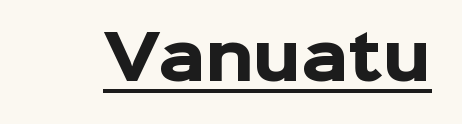
{"serif": "no", "italic": "no", "bold": "yes", "weight": "heavy", "width": "normal", "stroke_contrast": "low", "x_height": "medium", "monospaced": "no", "underline": "yes", "letter_spacing": "normal", "letter_spacing_em": 0.0, "glyph_px": 61}
